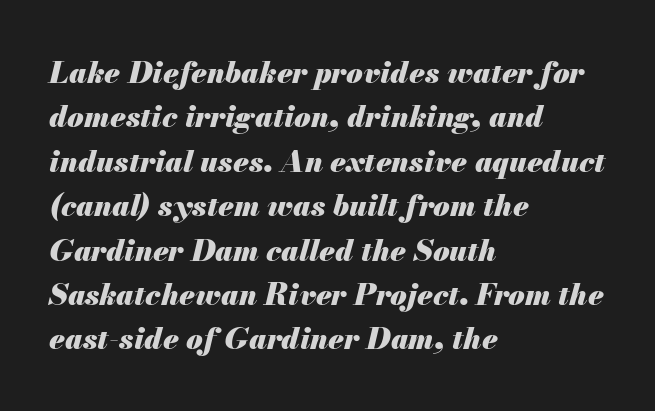
Q: Is the text bold? A: Yes.
Q: Is the text italic (slanted)? A: Yes, it leans right by about 13 degrees.
Q: Is the text underlined? A: No.
Q: How is the paragraph aligned? A: Left-aligned.
Q: Is the spacing between letters normal or unusually wide? A: Normal.
Q: Is the spacing between lines tight, normal or loose? A: Normal.
Q: Width (condensed, normal, or wide)? A: Normal.
Q: Stroke contrast? A: Medium.
Q: x-height? A: Small.
Q: Monospaced? A: No.
